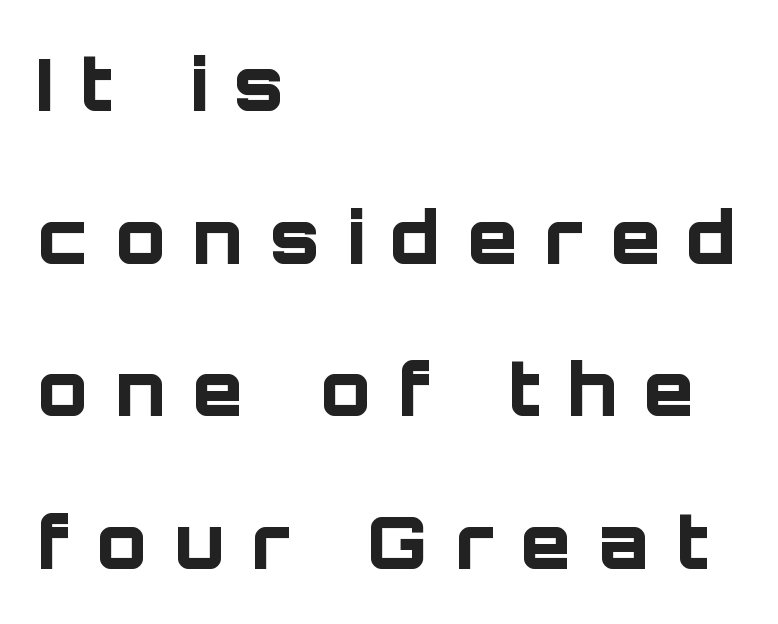
The image shows 73 px bold sans-serif type, upright; set left-aligned, loose line spacing (2.09x), unusually wide letter spacing (+0.37 em), not underlined; low stroke contrast and a large x-height.
